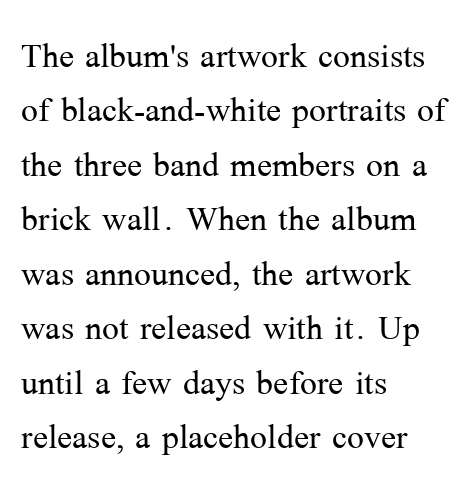
The specimen reads as upright at a glance. Left-aligned paragraph, ragged on the right. Here the designer chose a conventional face with non-uniform glyph widths. You could call the tracking neutral — neither tight nor loose. Letterform terminals end in serifs throughout the passage. The space directly below the letters is spotless.
